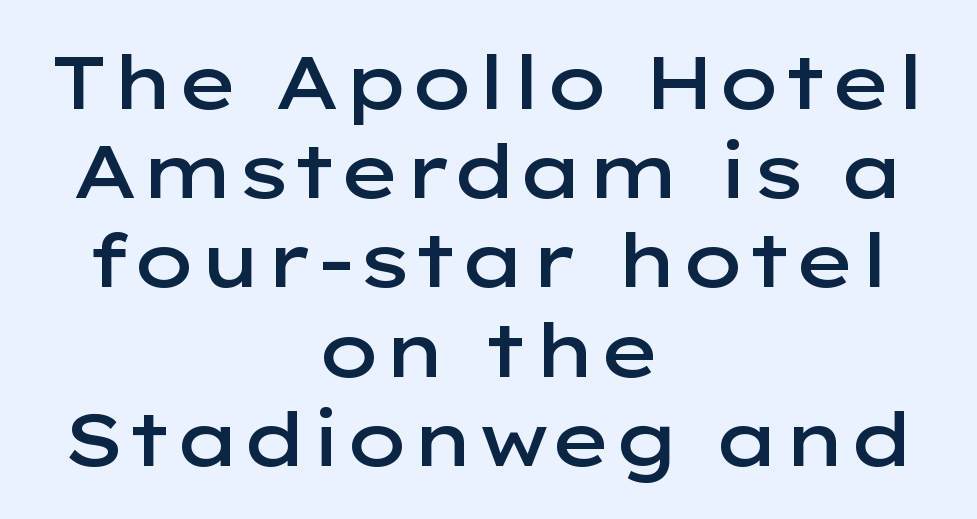
{"serif": "no", "italic": "no", "bold": "semi", "weight": "semibold", "width": "wide", "stroke_contrast": "low", "x_height": "medium", "monospaced": "no", "underline": "no", "align": "center", "line_spacing_ratio": 1.19, "letter_spacing": "normal", "letter_spacing_em": 0.0, "glyph_px": 75}
